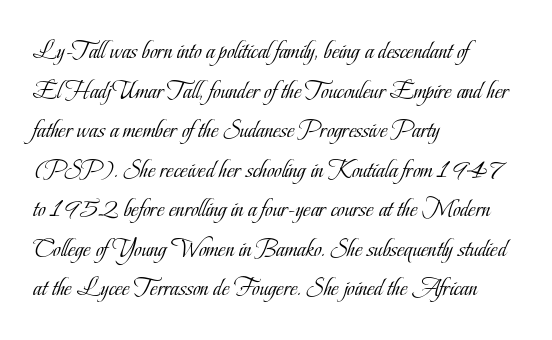
The block of text has a typical density, with ordinary space between rows. The line texture is even and compact thanks to regular tracking. Nothing heavy about these letters — not bold at all. Which margin do the lines hug? The left one — the right edge is uneven.
